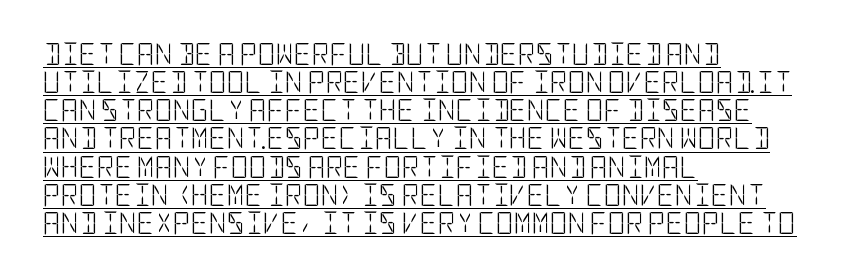
Q: Is the text bold? A: No.
Q: Is the text italic (slanted)? A: No, it is upright.
Q: Is the text underlined? A: Yes.
Q: How is the paragraph aligned? A: Left-aligned.
Q: Is the spacing between letters normal or unusually wide? A: Normal.
Q: Is the spacing between lines tight, normal or loose? A: Normal.
